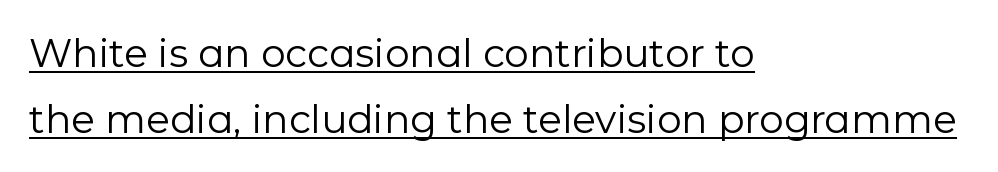
The image shows 39 px regular-weight sans-serif type, upright; set left-aligned, normal line spacing (1.69x), normal letter spacing, underlined; low stroke contrast and a medium x-height.
